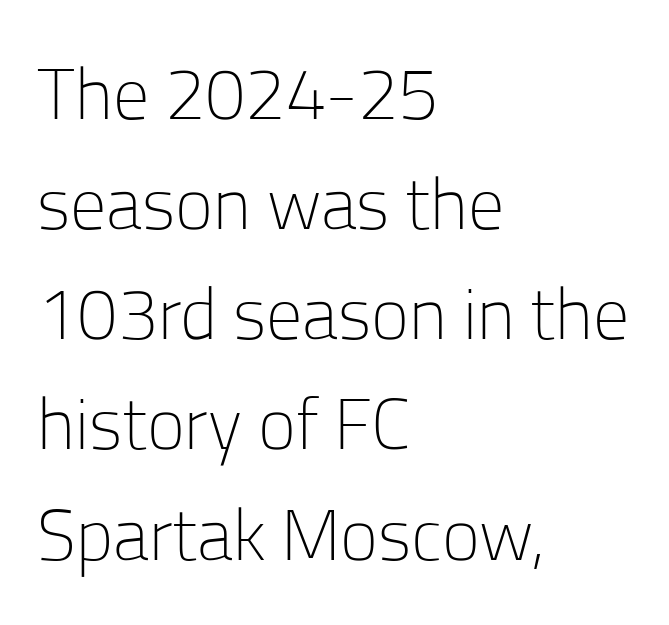
Underline: absent. Unlike italic type, these characters show no tilt at all. The compositor pushed each line to the left boundary. These lines are rendered in a variable-pitch font. Check where the strokes stop: nothing finishes them off — pure sans. The cut favours lightness, reaching ordinary text weight at its darkest.
